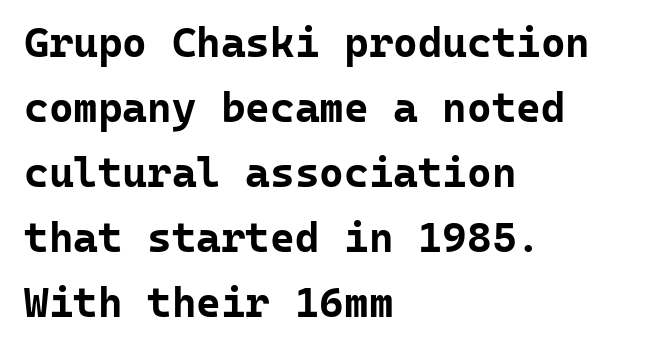
Q: Is the text bold? A: Yes.
Q: Is the text italic (slanted)? A: No, it is upright.
Q: Is the typeface a serif or a sans-serif typeface? A: Sans-serif.
Q: Is the text underlined? A: No.
Q: How is the paragraph aligned? A: Left-aligned.
Q: Is the spacing between letters normal or unusually wide? A: Normal.
Q: Is the spacing between lines tight, normal or loose? A: Normal.
Q: Width (condensed, normal, or wide)? A: Normal.
Q: Stroke contrast? A: Low.
Q: x-height? A: Medium.
Q: Monospaced? A: Yes.
